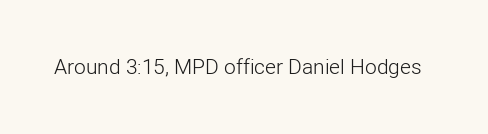
The passage shown is not underscored anywhere. The font's upright variant was chosen for this text. Stems here are at most as thick as an everyday book face. Observe the ordinary spacing: letters are neighbours, not strangers.
